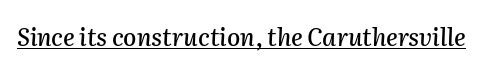
{"italic": "yes", "lean": "right", "slant_degrees": 2, "underline": "yes", "letter_spacing": "normal", "letter_spacing_em": 0.0, "glyph_px": 24}
